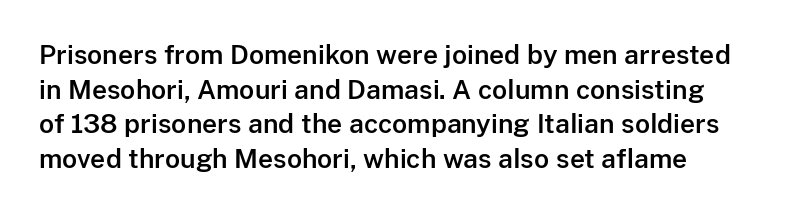
Q: Is the text italic (slanted)? A: No, it is upright.
Q: Is the text underlined? A: No.
Q: Is the spacing between letters normal or unusually wide? A: Normal.
Q: Is the spacing between lines tight, normal or loose? A: Normal.
